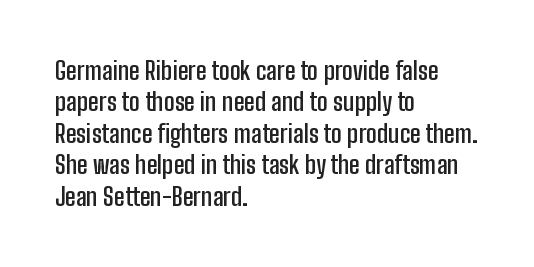
Has an underline been added? It has not. Nobody touched the tracking dial on this one. The rendering uses a semibold face; strokes are thickened but not to full bold. Style check: upright. Normally led — the rows are evenly, conventionally spaced.
